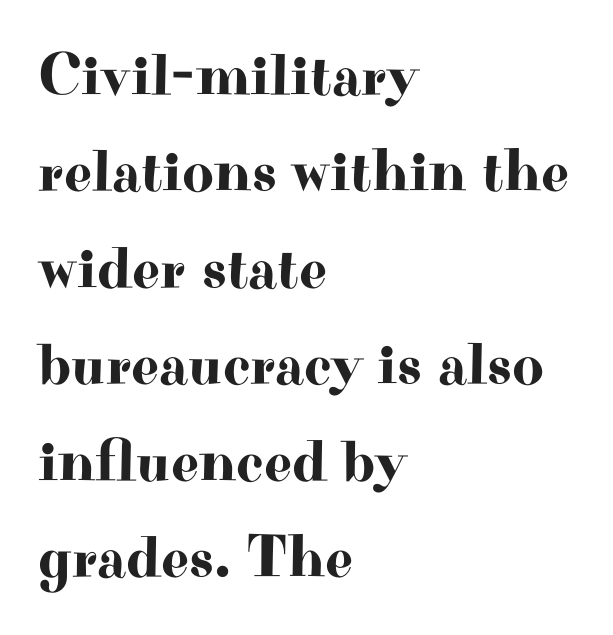
Where is the straight margin? On the left. Italic: no, the glyphs are upright roman. Whoever set this chose a conventional vertical rhythm. The foot of each line stays bare and open.
